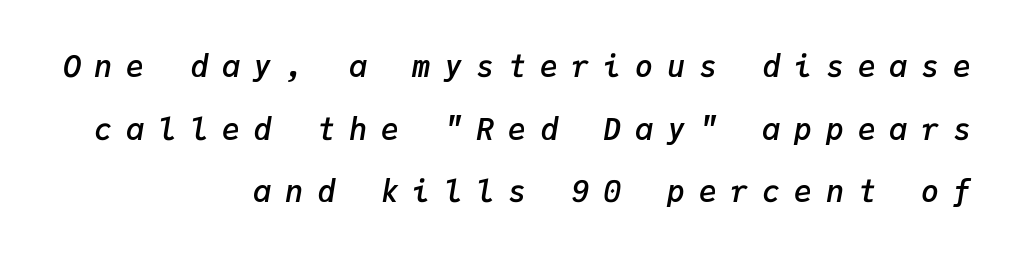
The image shows 30 px semibold type, italic (leaning right), monospaced; set right-aligned, loose line spacing (2.09x), unusually wide letter spacing (+0.46 em), not underlined; low stroke contrast and a medium x-height.
